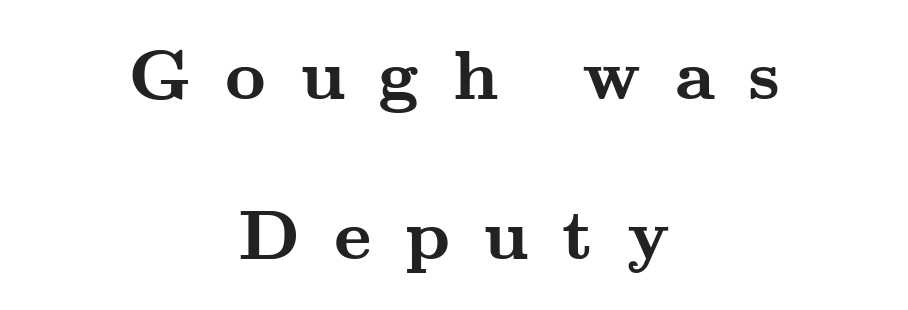
Inter-character spacing is expanded well beyond the font's built-in metrics. Does the type have serifs? Yes, each stem ends in a small foot. The letters stand straight up with perfectly vertical stems. Weight check: bold — yes, fully. A bare baseline throughout the passage. Line spacing here is loose.
